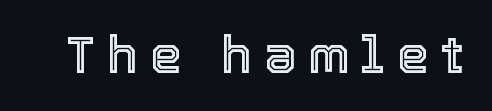
{"italic": "no", "width": "normal", "x_height": "medium", "monospaced": "no", "underline": "no", "letter_spacing": "wide", "letter_spacing_em": 0.24, "glyph_px": 51}
